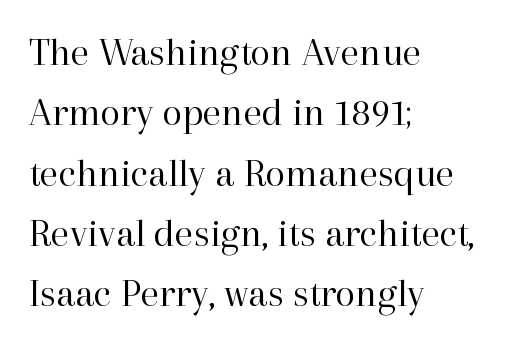
Notice how the passage keeps a crisp vertical edge on the left only. The passage shown stacks its lines at a standard gap. You could not count columns in this text — the font is proportionally spaced. The strokes are not fattened; the text isn't bold. The face used here is rendered with its standard letterfit. No word sits above an underline.
